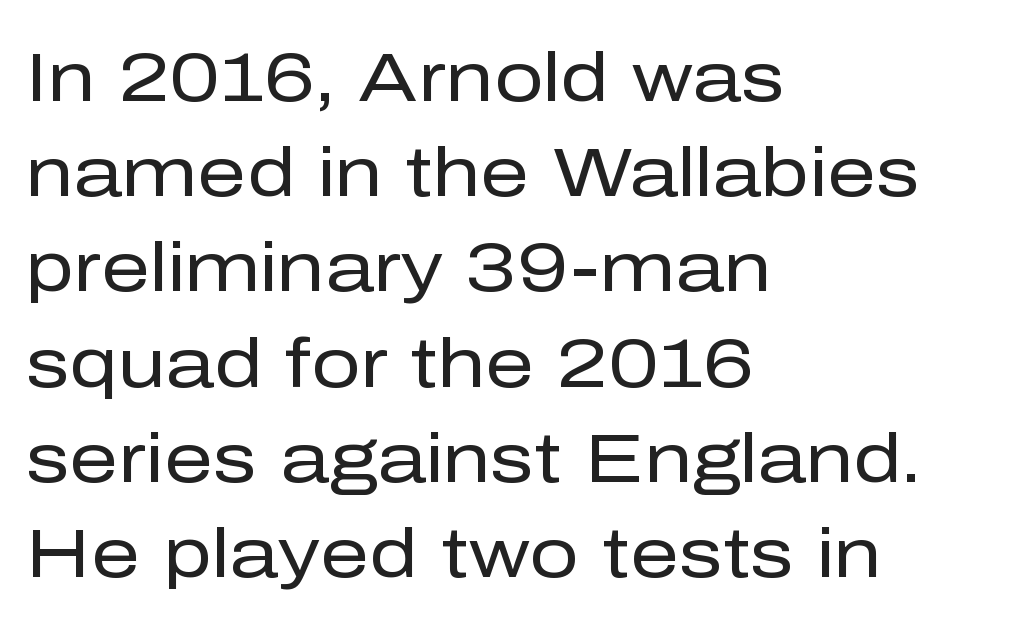
This sample uses plain, unmodified letter spacing. Ordinary non-slanted type is in use. Each stroke keeps to a modest, everyday thickness or less. Each new line begins a customary step beneath the previous one. Nobody drew a line under any word here.
